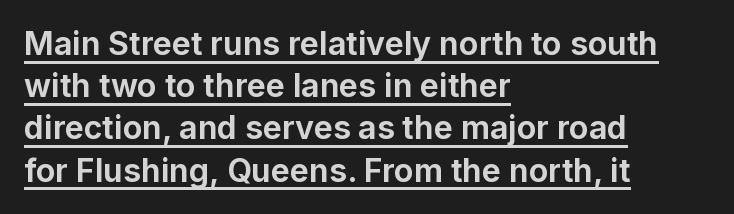
Q: Is the text bold? A: Yes.
Q: Is the text italic (slanted)? A: No, it is upright.
Q: Is the typeface a serif or a sans-serif typeface? A: Sans-serif.
Q: Is the text underlined? A: Yes.
Q: How is the paragraph aligned? A: Left-aligned.
Q: Is the spacing between letters normal or unusually wide? A: Normal.
Q: Is the spacing between lines tight, normal or loose? A: Normal.
Q: Width (condensed, normal, or wide)? A: Normal.
Q: Stroke contrast? A: Low.
Q: x-height? A: Medium.
Q: Monospaced? A: No.
